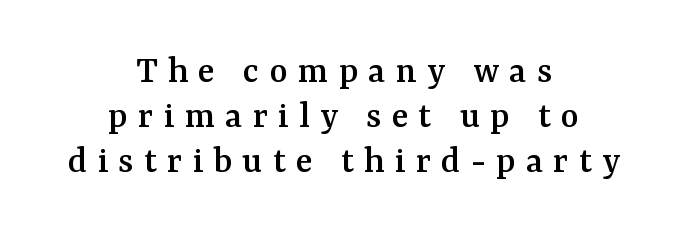
Yep, those are serifs on the letters. A clean baseline with only descenders dipping below it. Does the lettering tilt? It doesn't — this is upright. Loose tracking; the words dissolve into strings of separated letters. Compared with a flush-left layout, this one balances lines on the center instead.
